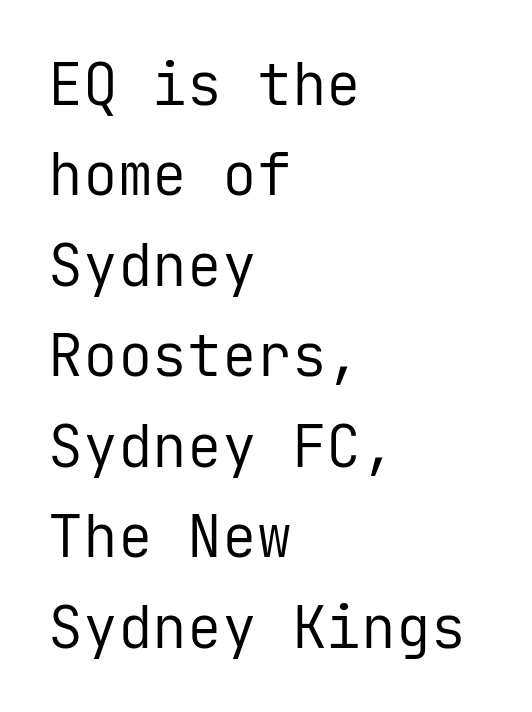
The image shows 58 px regular-weight sans-serif type, upright, monospaced; set left-aligned, normal line spacing (1.56x), normal letter spacing, not underlined; low stroke contrast and a medium x-height.
